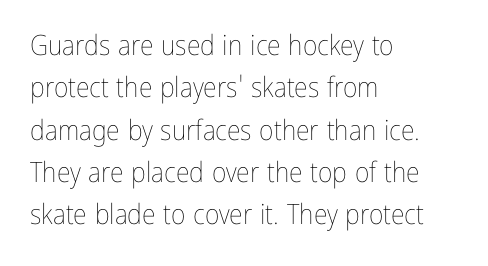
Q: Is the text bold? A: No.
Q: Is the text italic (slanted)? A: No, it is upright.
Q: Is the text underlined? A: No.
Q: How is the paragraph aligned? A: Left-aligned.
Q: Is the spacing between letters normal or unusually wide? A: Normal.
Q: Is the spacing between lines tight, normal or loose? A: Normal.
Q: Width (condensed, normal, or wide)? A: Condensed.
Q: Stroke contrast? A: Low.
Q: x-height? A: Medium.
Q: Monospaced? A: No.
